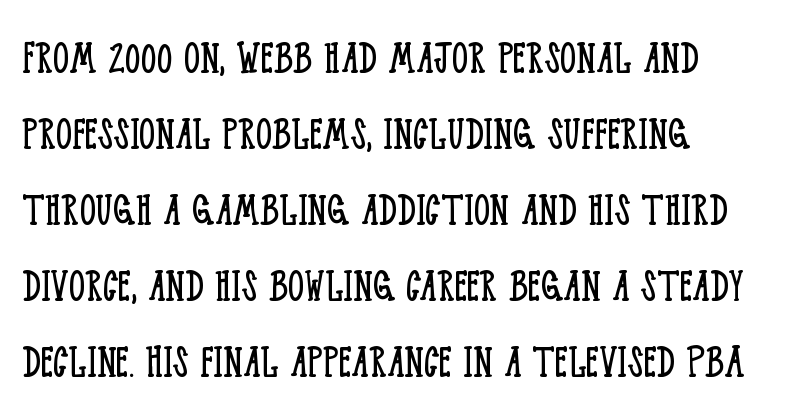
The image shows 51 px light, condensed serif type, upright; set left-aligned, normal line spacing (1.49x), normal letter spacing, not underlined; low stroke contrast and a large x-height.
